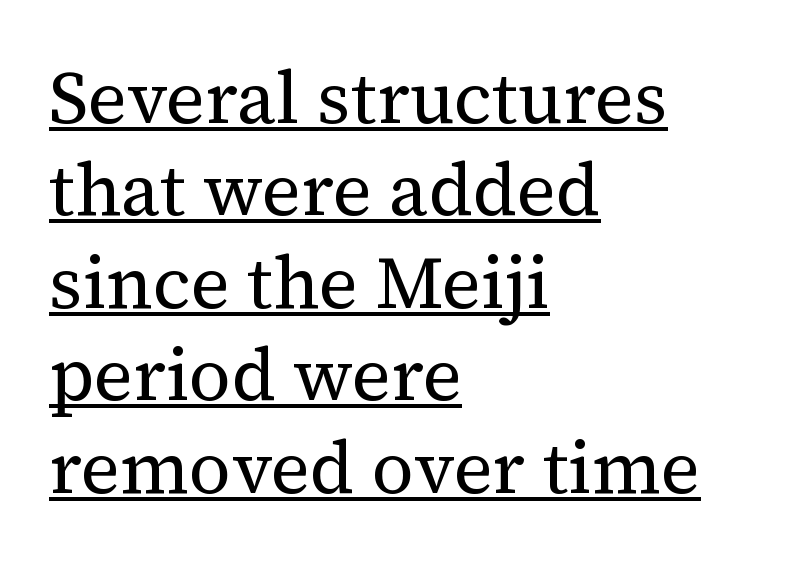
The image shows 74 px regular-weight serif type, upright; set left-aligned, normal line spacing (1.25x), normal letter spacing, underlined; medium stroke contrast and a medium x-height.
